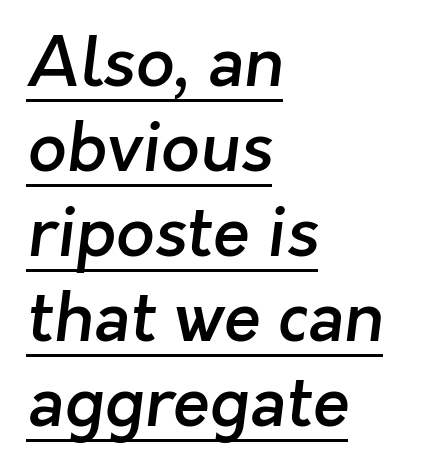
{"serif": "no", "bold": "semi", "weight": "semibold", "width": "normal", "stroke_contrast": "low", "x_height": "medium", "monospaced": "no", "underline": "yes", "align": "left", "line_spacing": "normal", "line_spacing_ratio": 1.25, "letter_spacing": "normal", "letter_spacing_em": 0.0, "glyph_px": 68}
